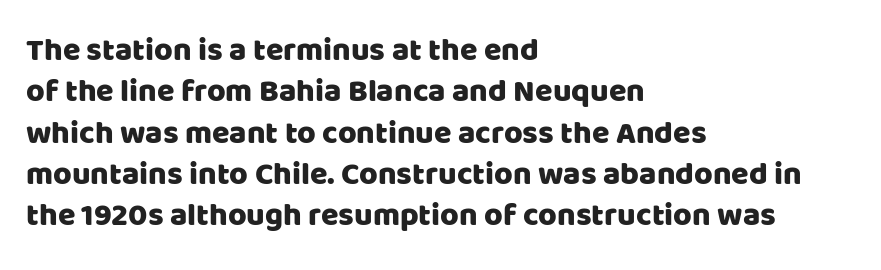
The image shows 32 px sans-serif type, upright; set left-aligned, normal line spacing (1.29x), normal letter spacing, not underlined; low stroke contrast and a large x-height.
